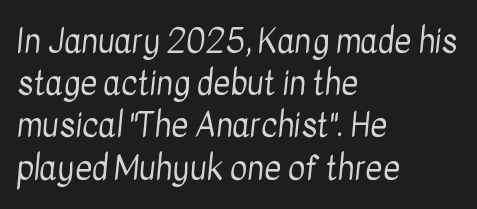
Varying glyph widths throughout — classic text-font behaviour. Compared with a typical body face, this is equally light or lighter still. What stands out about the letter spacing? Nothing — it is the standard amount. Check the space under the baseline: it is left empty.
